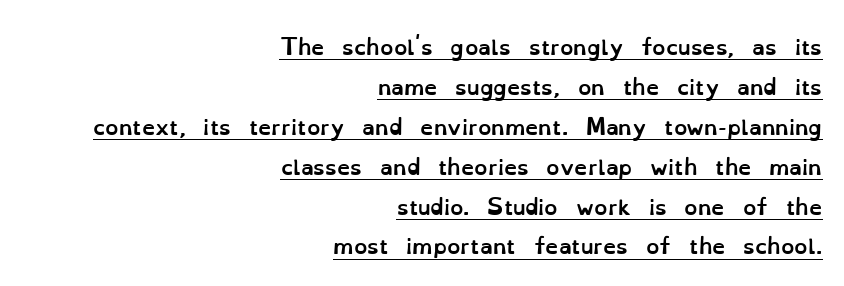
In terms of posture, this sample is upright. If you drew a ruler down the right edge, every line would touch it. The characters look thick and weighty, a clear bold. Underlined type. Words appear dense and cohesive because spacing is normal. One glance says open: line gaps are wider than usual.
